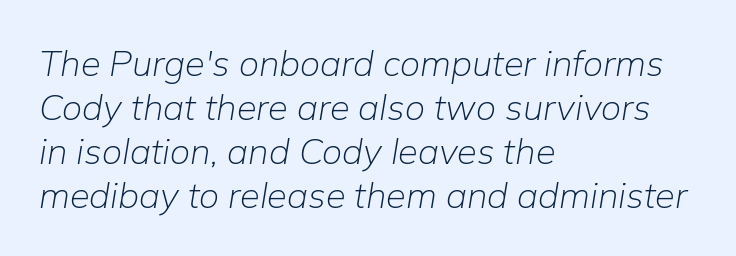
The image shows 36 px light type, italic (leaning right); set left-aligned, line spacing 1.22x, normal letter spacing, not underlined; low stroke contrast and a medium x-height.
